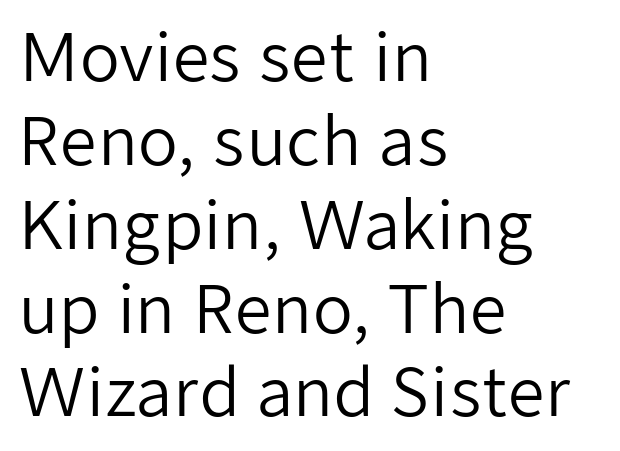
Baseline-to-baseline distance is the conventional proportion of letter height. Leftover space on each line is placed entirely after the last word. If you drew a line through each stem, it would be perfectly vertical. Descender tails drop into unmarked territory. Is this a sans? Yes — the strokes have no serifs. Proportional: the letters do not fall into vertical columns.
